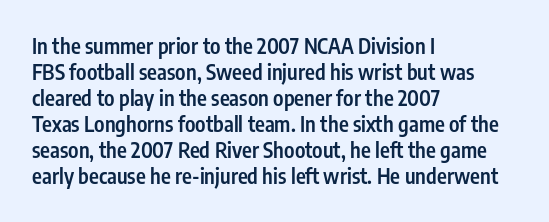
{"italic": "no", "bold": "semi", "underline": "no", "align": "left", "line_spacing_ratio": 1.24, "letter_spacing": "normal", "letter_spacing_em": 0.0, "glyph_px": 21}
